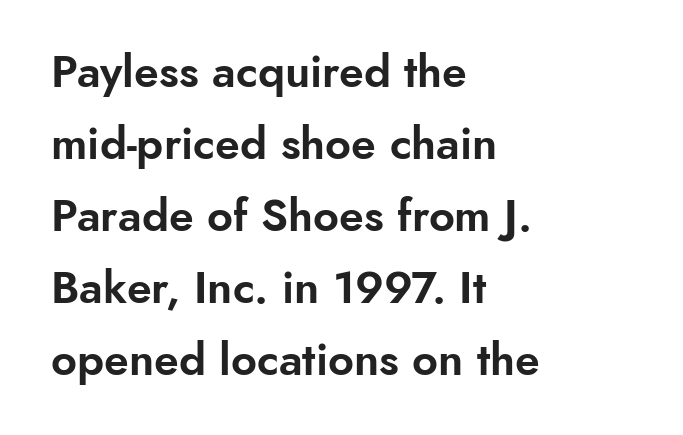
The image shows 45 px sans-serif type, upright; set left-aligned, normal line spacing (1.6x), normal letter spacing, not underlined; low stroke contrast and a small x-height.
